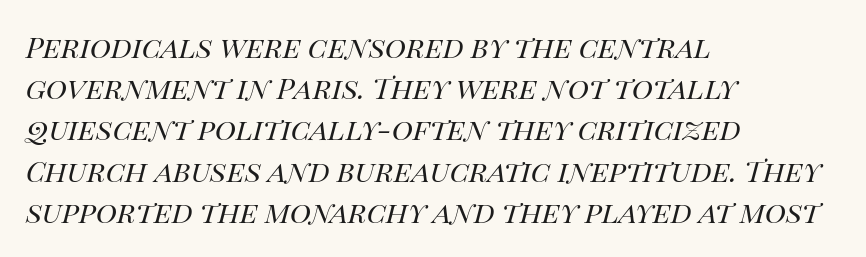
Q: Is the text bold? A: No.
Q: Is the text italic (slanted)? A: Yes, it leans right by about 14 degrees.
Q: Is the text underlined? A: No.
Q: How is the paragraph aligned? A: Left-aligned.
Q: Is the spacing between letters normal or unusually wide? A: Normal.
Q: Is the spacing between lines tight, normal or loose? A: Normal.
Q: Width (condensed, normal, or wide)? A: Normal.
Q: Stroke contrast? A: High.
Q: x-height? A: Large.
Q: Monospaced? A: No.
